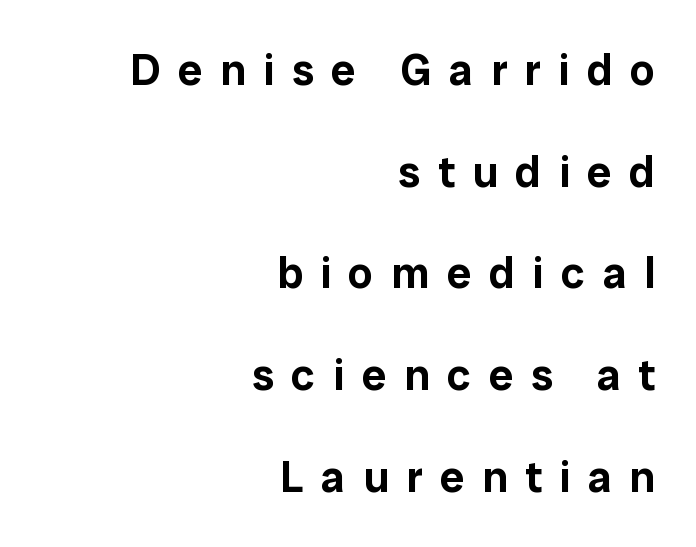
{"serif": "no", "italic": "no", "width": "normal", "stroke_contrast": "low", "x_height": "medium", "monospaced": "no", "underline": "no", "align": "right", "line_spacing": "loose", "line_spacing_ratio": 2.31, "letter_spacing": "wide", "letter_spacing_em": 0.4, "glyph_px": 44}
